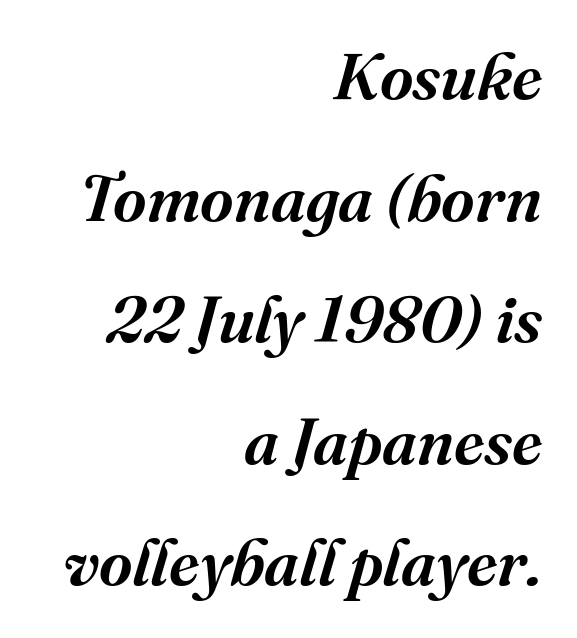
Q: Is the text italic (slanted)? A: Yes, it leans right by about 16 degrees.
Q: Is the typeface a serif or a sans-serif typeface? A: Serif.
Q: Is the text underlined? A: No.
Q: How is the paragraph aligned? A: Right-aligned.
Q: Is the spacing between letters normal or unusually wide? A: Normal.
Q: Width (condensed, normal, or wide)? A: Normal.
Q: Stroke contrast? A: Medium.
Q: x-height? A: Medium.
Q: Monospaced? A: No.
